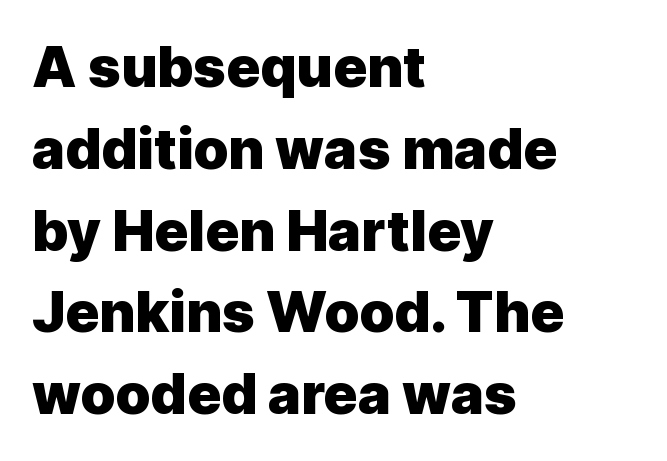
This sample uses an upright cut, with every glyph sitting square on the baseline. Pretty heavy lettering here — definitely bold. Spacing verdict: proportional, widths tailored to each character. Honestly, the row spacing looks completely unremarkable. There is no visible air inserted between adjacent glyphs. The ragged edge is on the right, which tells us the setting is flush left.
